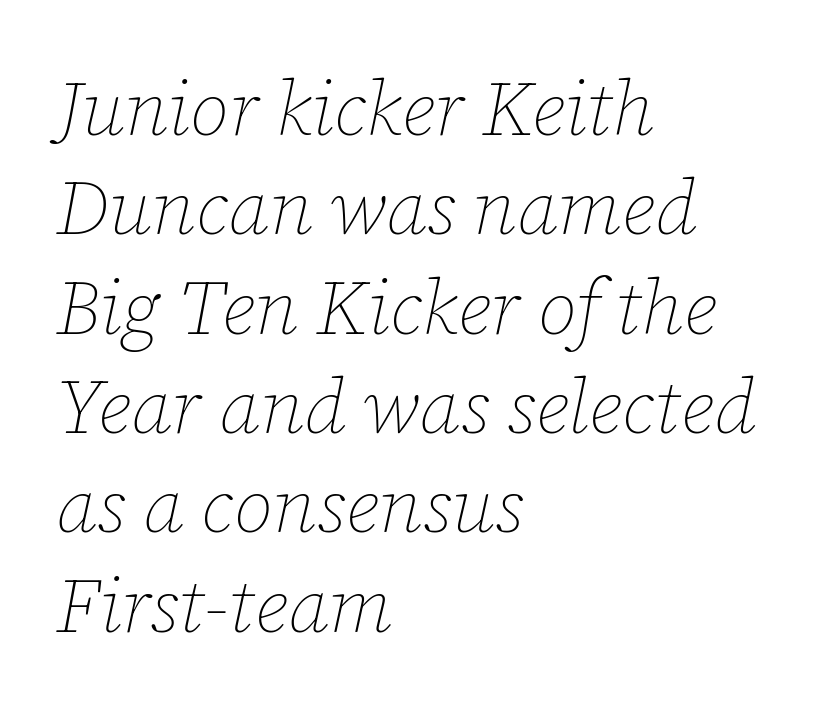
Q: Is the text bold? A: No.
Q: Is the text italic (slanted)? A: Yes, it leans right by about 12 degrees.
Q: Is the text underlined? A: No.
Q: How is the paragraph aligned? A: Left-aligned.
Q: Is the spacing between letters normal or unusually wide? A: Normal.
Q: Is the spacing between lines tight, normal or loose? A: Normal.
Q: Width (condensed, normal, or wide)? A: Normal.
Q: Stroke contrast? A: Low.
Q: x-height? A: Medium.
Q: Monospaced? A: No.
